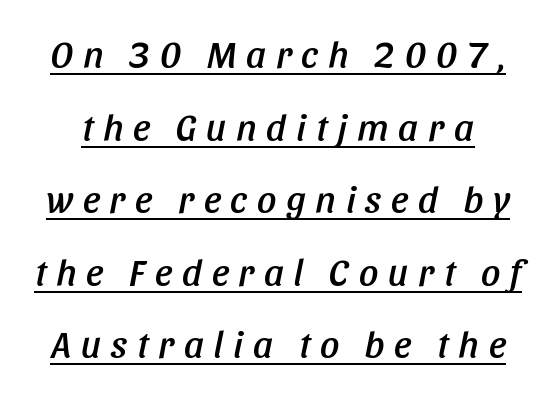
{"italic": "yes", "lean": "right", "slant_degrees": 11, "width": "condensed", "stroke_contrast": "low", "x_height": "large", "monospaced": "no", "underline": "yes", "line_spacing": "loose", "line_spacing_ratio": 1.91, "letter_spacing": "wide", "letter_spacing_em": 0.26, "glyph_px": 38}
